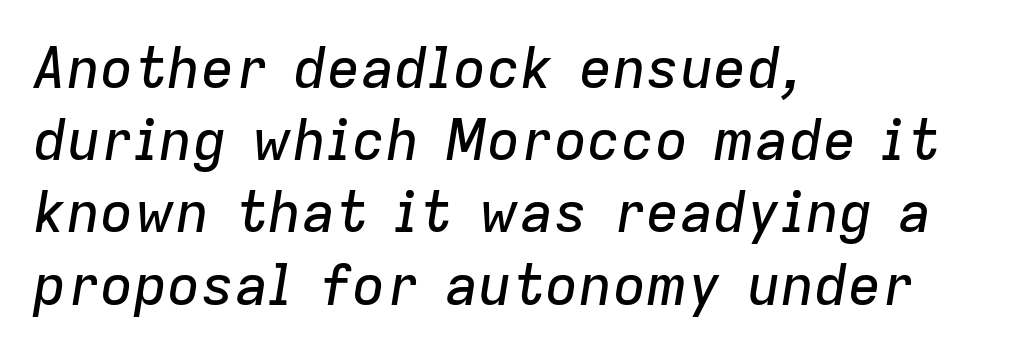
{"italic": "yes", "lean": "right", "slant_degrees": 9, "width": "normal", "stroke_contrast": "low", "x_height": "medium", "monospaced": "no", "underline": "no", "align": "left", "line_spacing": "normal", "line_spacing_ratio": 1.29, "letter_spacing": "normal", "letter_spacing_em": 0.0, "glyph_px": 56}
